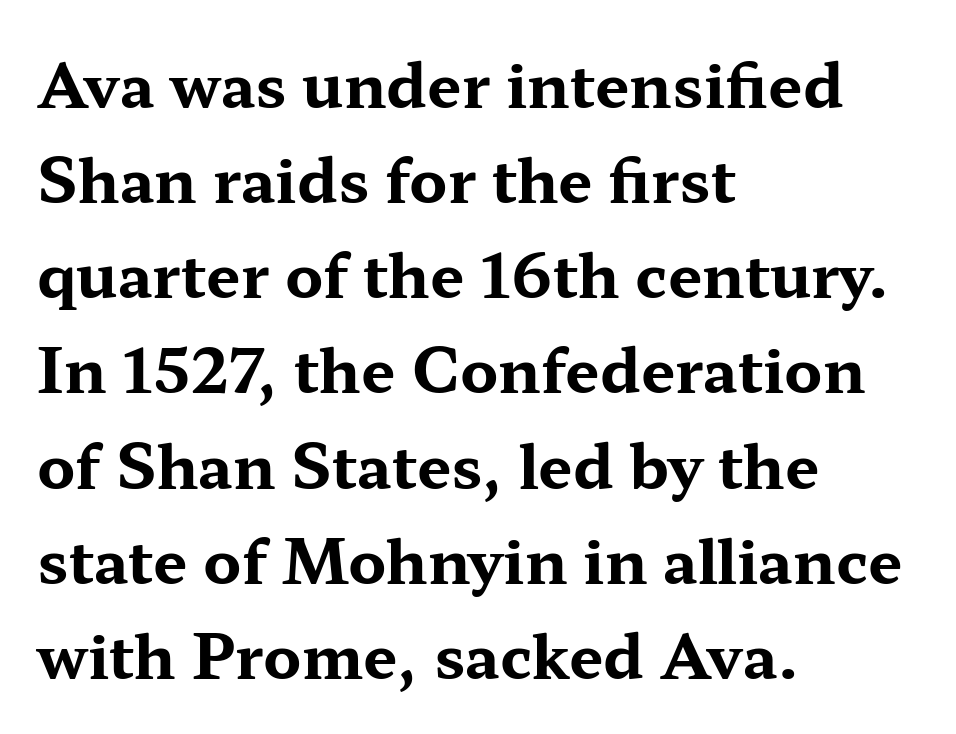
The image shows 61 px bold, wide serif type, upright; set left-aligned, normal line spacing (1.56x), normal letter spacing, not underlined; medium stroke contrast and a medium x-height.
